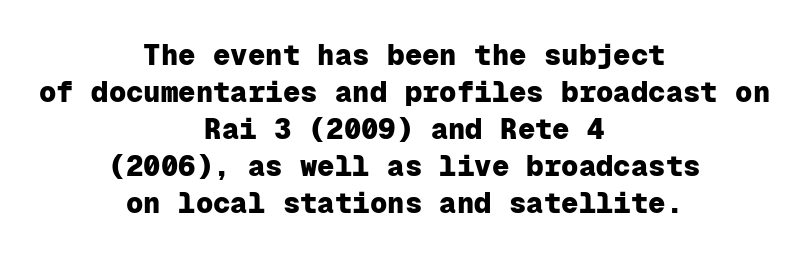
The image shows 29 px heavy sans-serif type, upright, monospaced; set centered, normal line spacing (1.28x), normal letter spacing, not underlined; low stroke contrast and a medium x-height.
